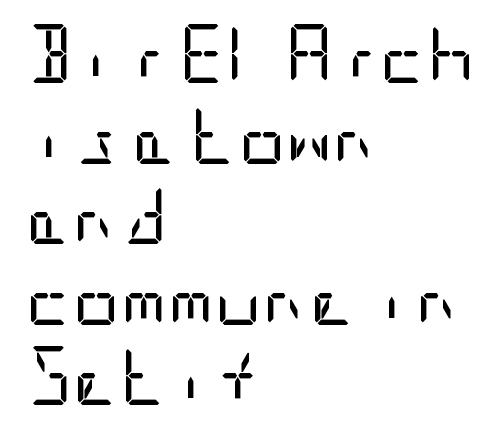
{"serif": "no", "italic": "no", "bold": "no", "weight": "regular", "width": "condensed", "stroke_contrast": "low", "x_height": "large", "underline": "no", "align": "left", "line_spacing": "normal", "line_spacing_ratio": 1.39, "letter_spacing": "normal", "letter_spacing_em": 0.0, "glyph_px": 58}
